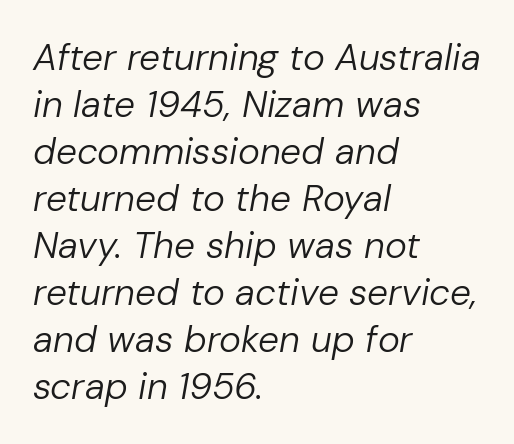
Q: Is the text bold? A: No.
Q: Is the text italic (slanted)? A: Yes, it leans right by about 10 degrees.
Q: Is the text underlined? A: No.
Q: How is the paragraph aligned? A: Left-aligned.
Q: Is the spacing between letters normal or unusually wide? A: Normal.
Q: Is the spacing between lines tight, normal or loose? A: Normal.
Q: Width (condensed, normal, or wide)? A: Normal.
Q: Stroke contrast? A: Low.
Q: x-height? A: Medium.
Q: Monospaced? A: No.
